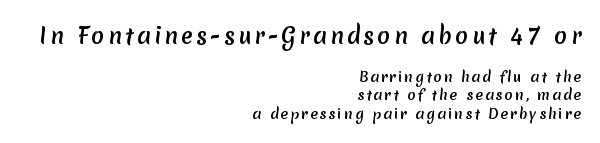
Horizontally, the lines are justified to the trailing edge only. Evenly set lines give the paragraph a standard silhouette. Bare-footed words on every line. Which chunk is bigger? The first one — the top block dwarfs the bottom.
